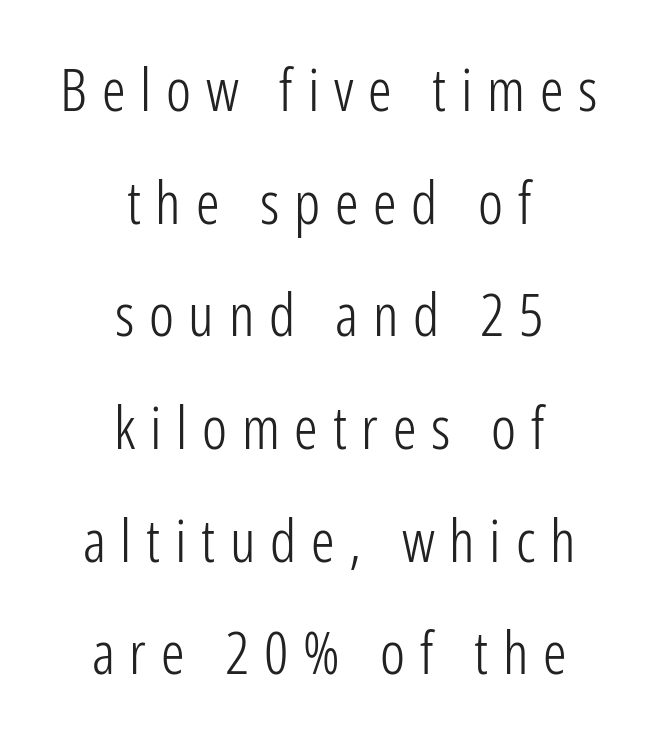
Q: Is the text bold? A: No.
Q: Is the text italic (slanted)? A: No, it is upright.
Q: Is the typeface a serif or a sans-serif typeface? A: Sans-serif.
Q: Is the text underlined? A: No.
Q: How is the paragraph aligned? A: Centered.
Q: Is the spacing between letters normal or unusually wide? A: Unusually wide.
Q: Is the spacing between lines tight, normal or loose? A: Loose.
Q: Width (condensed, normal, or wide)? A: Condensed.
Q: Stroke contrast? A: Low.
Q: x-height? A: Medium.
Q: Monospaced? A: No.
